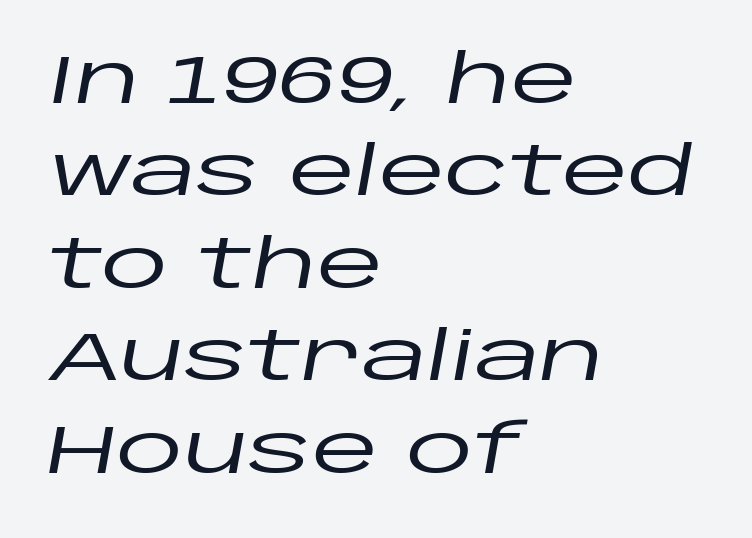
{"italic": "yes", "lean": "right", "slant_degrees": 10, "width": "wide", "stroke_contrast": "low", "x_height": "large", "monospaced": "no", "underline": "no", "align": "left", "line_spacing": "normal", "line_spacing_ratio": 1.36, "letter_spacing": "normal", "letter_spacing_em": 0.0, "glyph_px": 68}
